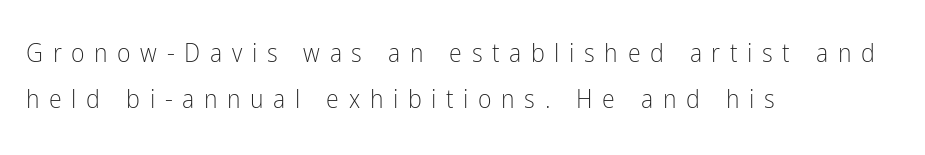
The paragraph shown leans on its left margin. The tracking jumps out immediately: characters are airy and widely separated. Italic: no, the glyphs are upright roman. Each row of text sits above clean, open space. The characters are drawn with everyday or finer stroke widths.
